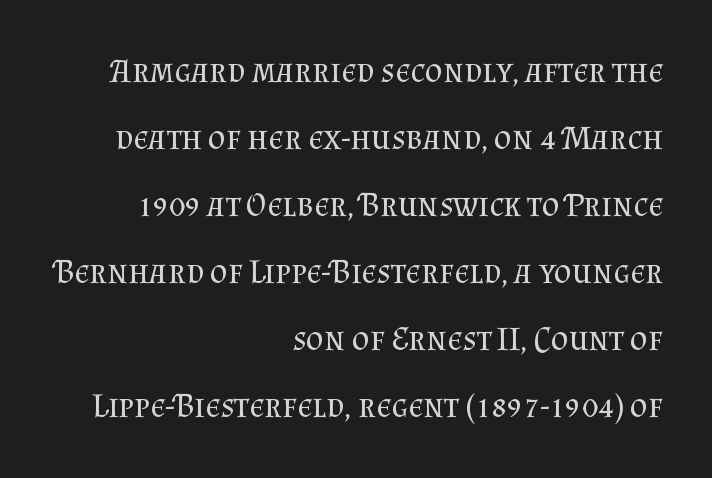
In terms of leading, this rendering errs on the spacious side. Descender tails drop into unmarked territory. Unlike italic type, these characters show no tilt at all. The weight tops out at a normal text grade. Do the characters align in a grid? No, the font is proportional. Each line ends at the same right margin while the left side varies.
